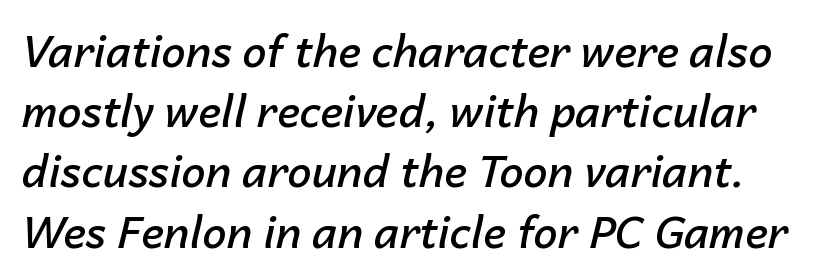
Honestly, the letter spacing is just normal — you wouldn't notice it. A bare baseline throughout the passage. A somewhat darkened texture: the type is semibold rather than bold. Honestly, the row spacing looks completely unremarkable. Spacing verdict: proportional, widths tailored to each character.
